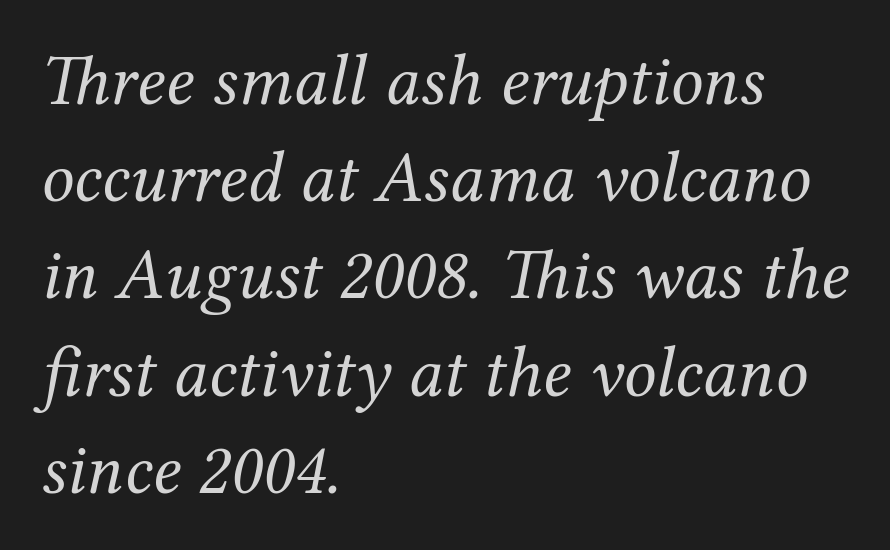
The image shows 72 px regular-weight serif type, italic (leaning right); set left-aligned, normal line spacing (1.35x), normal letter spacing, not underlined; medium stroke contrast and a medium x-height.
